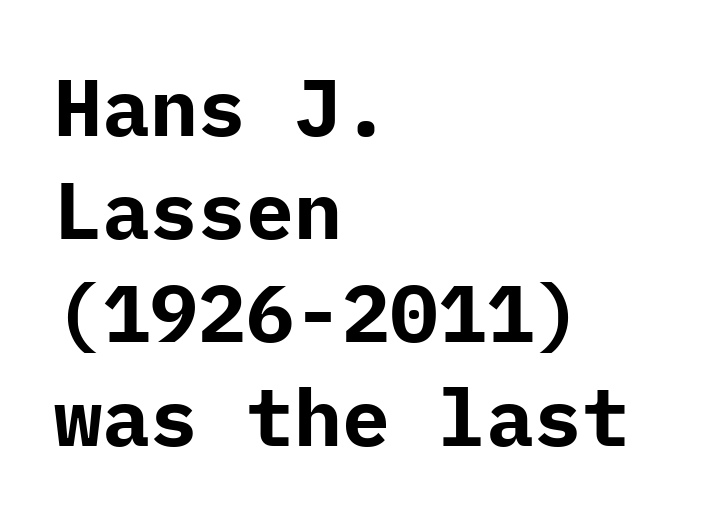
Honestly, the letter spacing is just normal — you wouldn't notice it. The lines sit at an ordinary, default distance from one another. Examine the stroke ends and you'll find no serifs. A student would call this left alignment; a typographer would say flush left, rag right. I'd describe the lettering as bold — thick and assertive. The lettering holds an erect, upright posture throughout.
